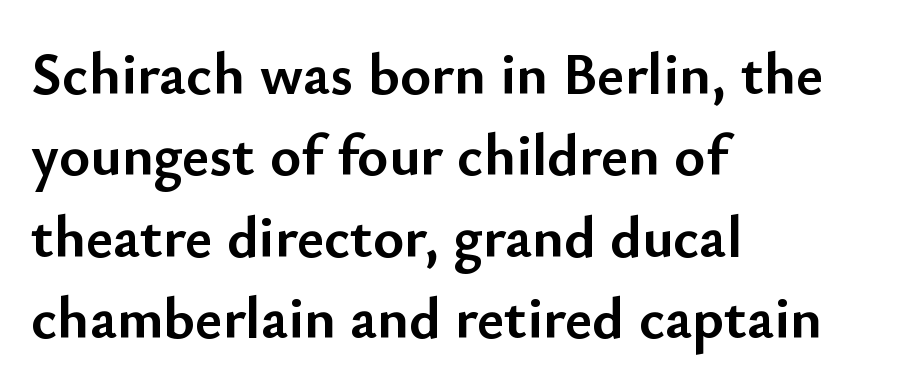
The image shows 59 px semibold sans-serif type, upright; set left-aligned, normal line spacing (1.38x), normal letter spacing, not underlined; low stroke contrast and a small x-height.
